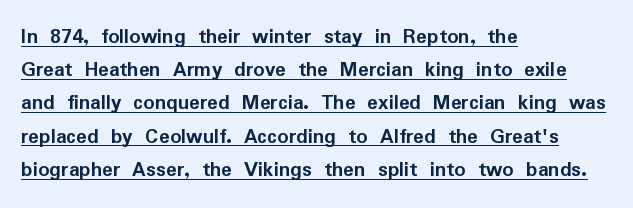
The image shows 22 px bold type, upright; set left-aligned, normal line spacing (1.51x), normal letter spacing, underlined.
